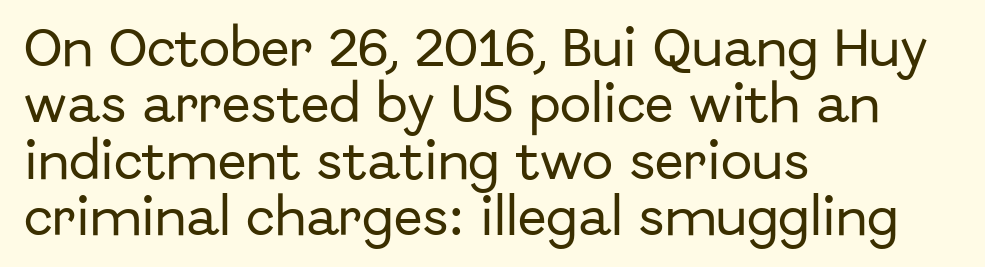
Q: Is the text italic (slanted)? A: No, it is upright.
Q: Is the typeface a serif or a sans-serif typeface? A: Sans-serif.
Q: Is the text underlined? A: No.
Q: How is the paragraph aligned? A: Left-aligned.
Q: Is the spacing between letters normal or unusually wide? A: Normal.
Q: Is the spacing between lines tight, normal or loose? A: Normal.
Q: Width (condensed, normal, or wide)? A: Normal.
Q: Stroke contrast? A: Low.
Q: x-height? A: Medium.
Q: Monospaced? A: No.
